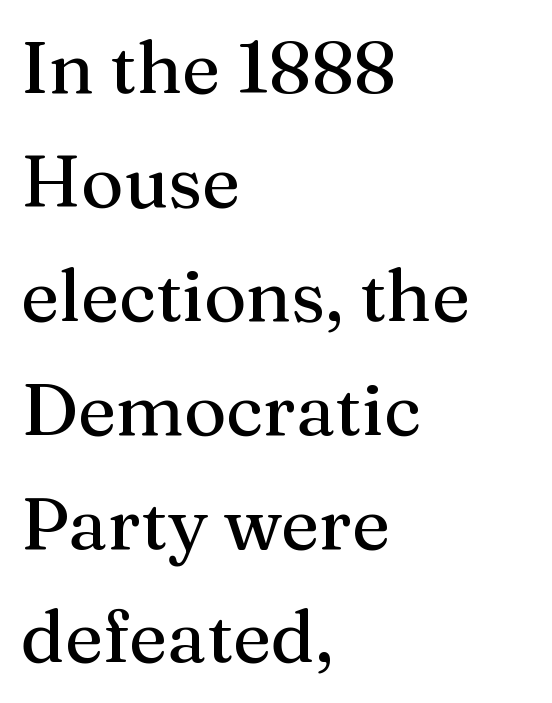
The image shows 73 px serif type, upright; set left-aligned, normal line spacing (1.56x), normal letter spacing, not underlined; medium stroke contrast and a medium x-height.
